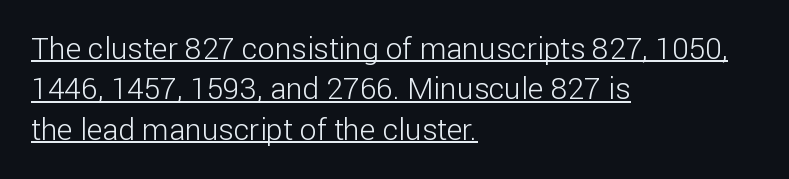
Unlike a traditional serif, this face leaves its strokes unadorned. The space between consecutive lines is moderate. The weight would be labelled regular, book, light, or lighter still. Nobody touched the tracking dial on this one.
